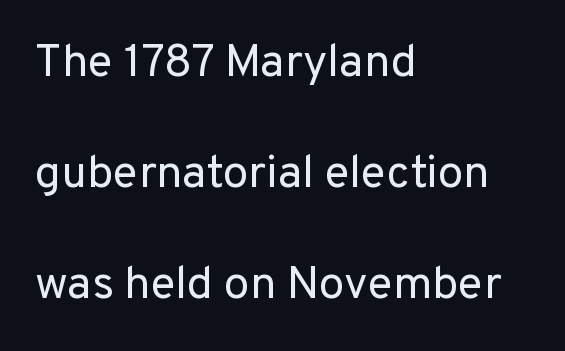
The image shows 46 px regular-weight sans-serif type, upright; set left-aligned, loose line spacing (2.41x), normal letter spacing, not underlined; low stroke contrast and a medium x-height.
